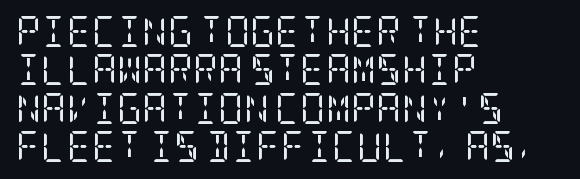
This rendering uses left alignment, leaving the right contour irregular. Stroke thickness stays within the range of a standard reading face or lighter. This rendering leaves character spacing at its baseline value. The specimen omits any rule beneath the text block's lines.
